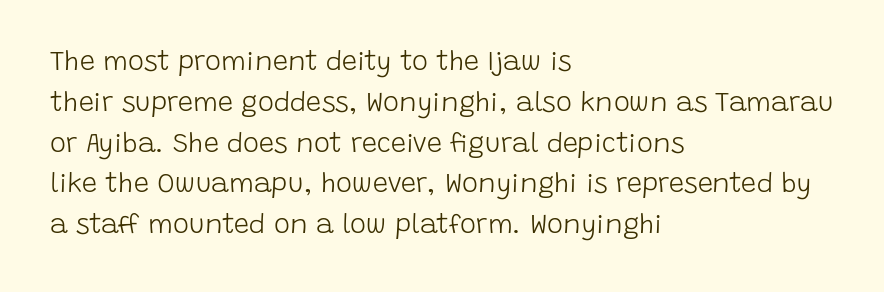
The passage shown stacks its lines at a standard gap. Plain, unruled lines of type. Summary of weight: not heavy and not bold. The rendering keeps characters at their native spacing. Notice how the stems are strictly vertical — no italics here.
